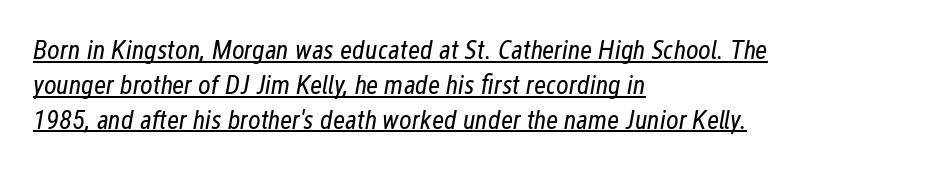
{"italic": "yes", "lean": "right", "slant_degrees": 12, "bold": "no", "underline": "yes", "align": "left", "line_spacing": "normal", "line_spacing_ratio": 1.29, "letter_spacing": "normal", "letter_spacing_em": 0.0, "glyph_px": 27}
